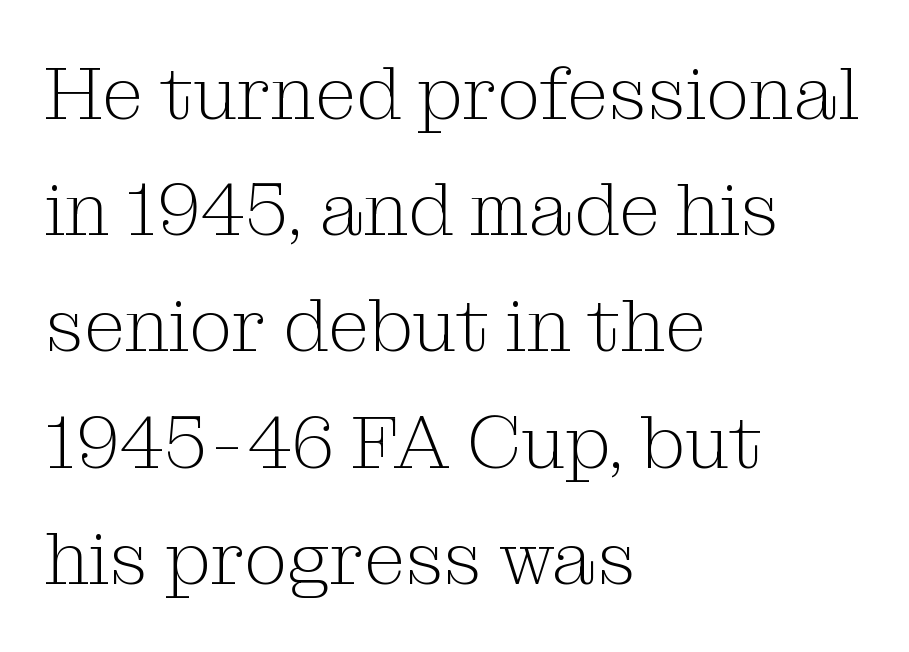
{"serif": "yes", "italic": "no", "bold": "no", "weight": "light", "width": "normal", "stroke_contrast": "medium", "x_height": "medium", "monospaced": "no", "underline": "no", "align": "left", "line_spacing": "normal", "line_spacing_ratio": 1.55, "letter_spacing": "normal", "letter_spacing_em": 0.0, "glyph_px": 75}
